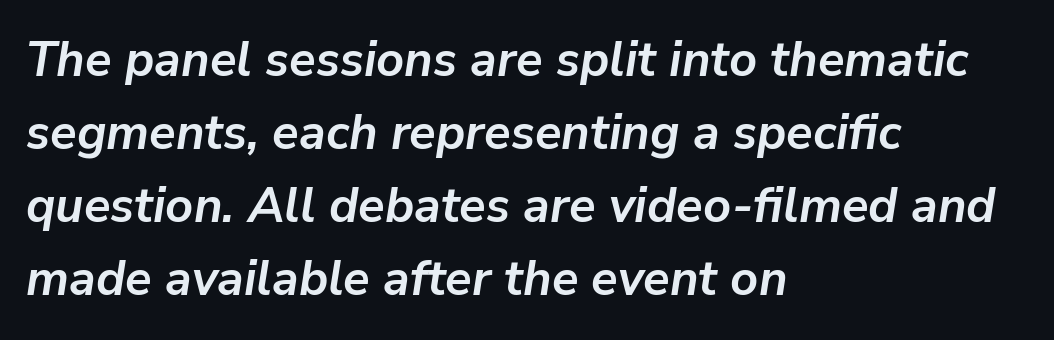
The image shows 49 px semibold type, italic (leaning right); set left-aligned, normal line spacing (1.49x), normal letter spacing, not underlined; low stroke contrast and a medium x-height.
